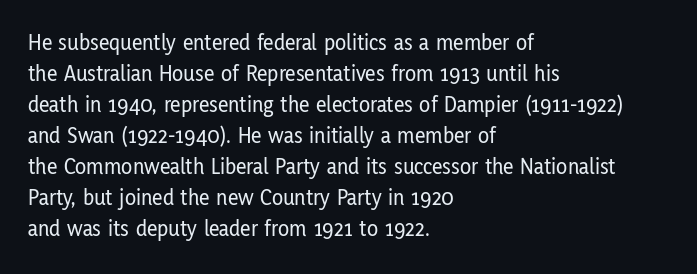
The image shows 23 px text type, upright; set left-aligned, normal line spacing (1.35x), normal letter spacing, not underlined.
